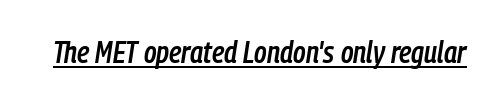
Q: Is the text bold? A: Semi-bold.
Q: Is the text italic (slanted)? A: Yes, it leans right by about 9 degrees.
Q: Is the text underlined? A: Yes.
Q: Is the spacing between letters normal or unusually wide? A: Normal.
Q: Width (condensed, normal, or wide)? A: Condensed.
Q: Stroke contrast? A: Low.
Q: x-height? A: Medium.
Q: Monospaced? A: No.
